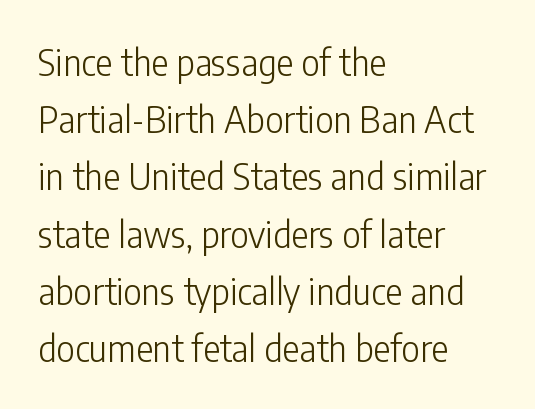
Q: Is the text bold? A: No.
Q: Is the text italic (slanted)? A: No, it is upright.
Q: Is the typeface a serif or a sans-serif typeface? A: Sans-serif.
Q: Is the text underlined? A: No.
Q: How is the paragraph aligned? A: Left-aligned.
Q: Is the spacing between letters normal or unusually wide? A: Normal.
Q: Is the spacing between lines tight, normal or loose? A: Normal.
Q: Width (condensed, normal, or wide)? A: Condensed.
Q: Stroke contrast? A: Low.
Q: x-height? A: Medium.
Q: Monospaced? A: No.
